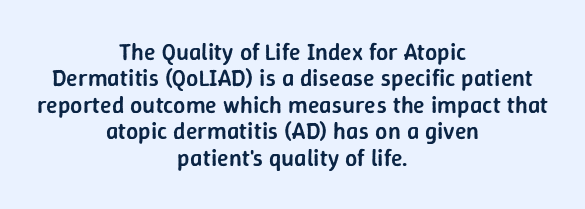
Q: Is the text bold? A: Semi-bold.
Q: Is the text italic (slanted)? A: No, it is upright.
Q: Is the text underlined? A: No.
Q: How is the paragraph aligned? A: Centered.
Q: Is the spacing between letters normal or unusually wide? A: Normal.
Q: Is the spacing between lines tight, normal or loose? A: Tight.
